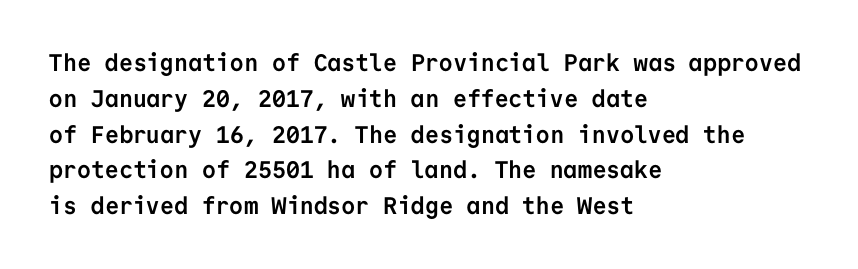
The image shows 24 px bold type, upright; set left-aligned, normal line spacing (1.49x), normal letter spacing, not underlined.
